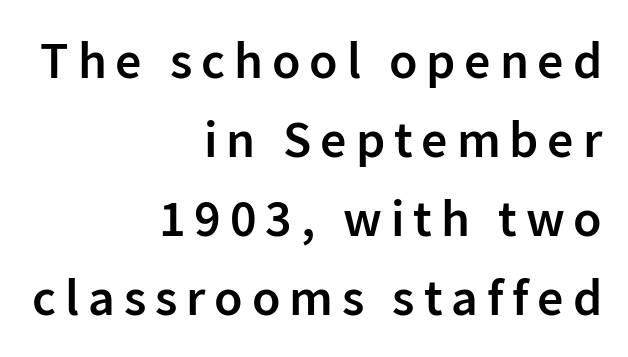
The image shows 52 px semibold sans-serif type, upright; set right-aligned, normal line spacing (1.52x), not underlined; low stroke contrast and a medium x-height.
